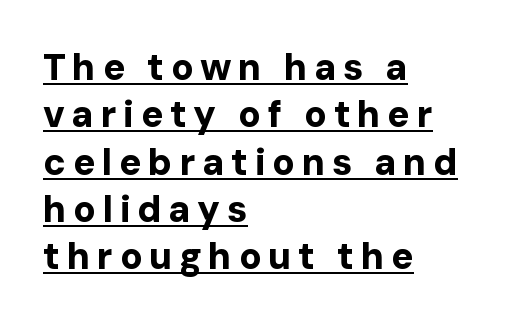
{"serif": "no", "italic": "no", "bold": "yes", "weight": "bold", "width": "normal", "stroke_contrast": "low", "x_height": "medium", "monospaced": "no", "underline": "yes", "align": "left", "line_spacing": "normal", "line_spacing_ratio": 1.28, "glyph_px": 37}
